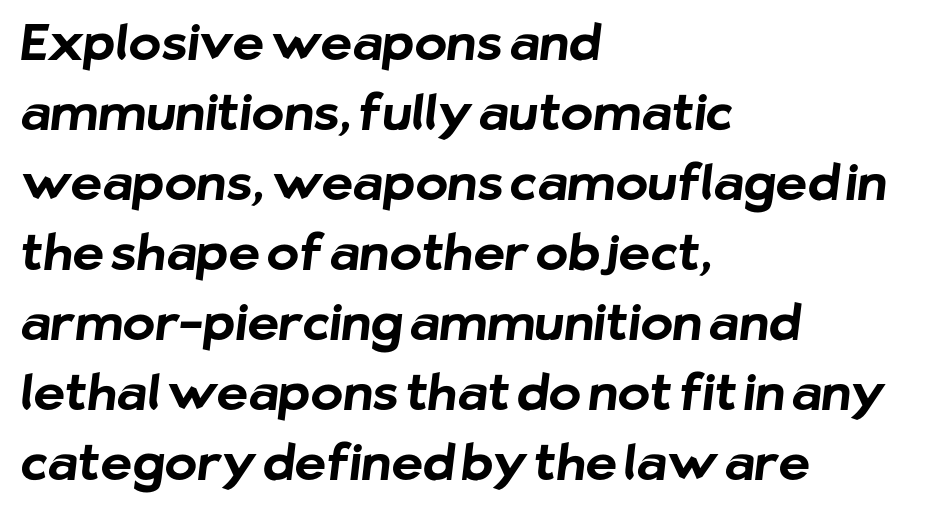
Q: Is the text bold? A: Yes.
Q: Is the typeface a serif or a sans-serif typeface? A: Sans-serif.
Q: Is the text underlined? A: No.
Q: How is the paragraph aligned? A: Left-aligned.
Q: Is the spacing between letters normal or unusually wide? A: Normal.
Q: Is the spacing between lines tight, normal or loose? A: Normal.
Q: Width (condensed, normal, or wide)? A: Normal.
Q: Stroke contrast? A: Low.
Q: x-height? A: Medium.
Q: Monospaced? A: No.
